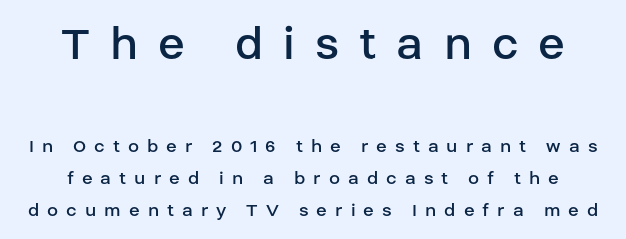
The image shows 50 px regular-weight sans-serif type, upright; set centered, normal line spacing (1.59x), unusually wide letter spacing (+0.4 em), not underlined; the first (top) block is 2.5x larger; low stroke contrast and a large x-height.
